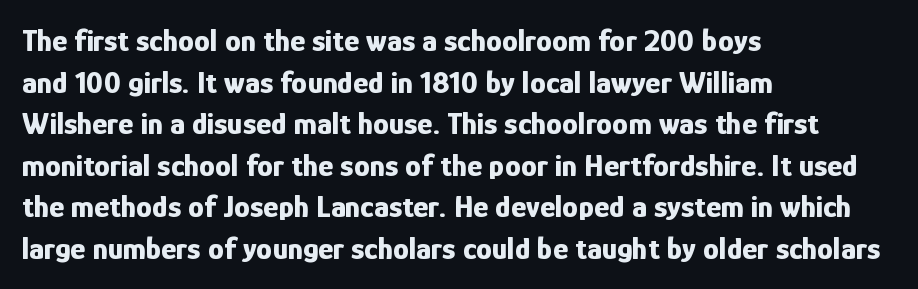
The image shows 32 px bold, condensed sans-serif type, upright; set left-aligned, normal line spacing (1.3x), normal letter spacing, not underlined; low stroke contrast and a medium x-height.
